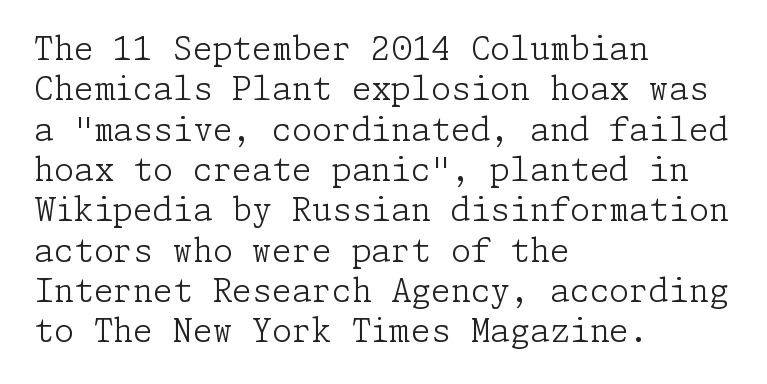
The image shows 32 px light serif type, upright; set left-aligned, normal line spacing (1.26x), normal letter spacing, not underlined; low stroke contrast and a medium x-height.
